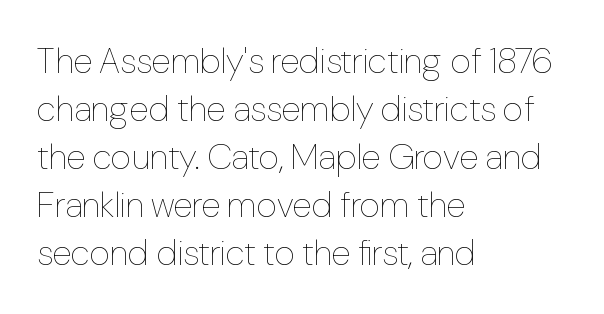
{"italic": "no", "bold": "no", "weight": "thin", "width": "condensed", "stroke_contrast": "low", "x_height": "medium", "monospaced": "no", "underline": "no", "align": "left", "line_spacing": "normal", "line_spacing_ratio": 1.33, "letter_spacing": "normal", "letter_spacing_em": 0.0, "glyph_px": 36}
